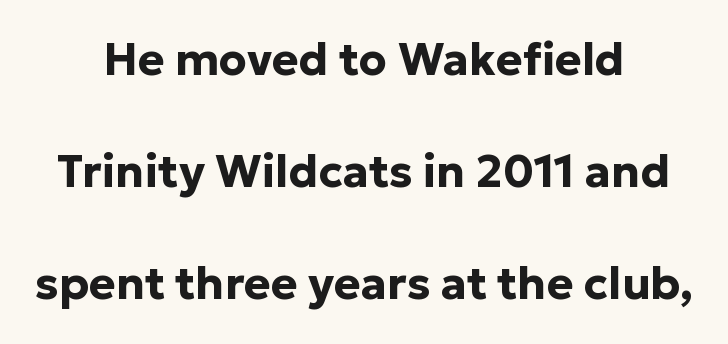
{"serif": "no", "italic": "no", "bold": "yes", "weight": "bold", "width": "normal", "stroke_contrast": "low", "x_height": "medium", "monospaced": "no", "underline": "no", "align": "center", "line_spacing": "loose", "line_spacing_ratio": 2.49, "letter_spacing": "normal", "letter_spacing_em": 0.0, "glyph_px": 45}
